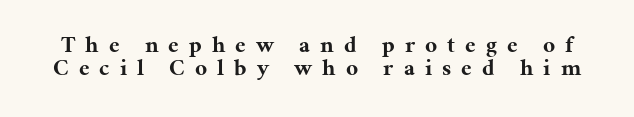
{"italic": "no", "bold": "yes", "underline": "no", "line_spacing": "tight", "line_spacing_ratio": 1.0, "letter_spacing": "wide", "letter_spacing_em": 0.44, "glyph_px": 23}
